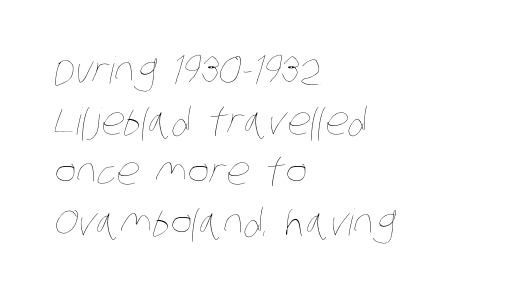
Q: Is the text bold? A: No.
Q: Is the text underlined? A: No.
Q: How is the paragraph aligned? A: Left-aligned.
Q: Is the spacing between letters normal or unusually wide? A: Normal.
Q: Is the spacing between lines tight, normal or loose? A: Normal.
Q: Width (condensed, normal, or wide)? A: Condensed.
Q: Stroke contrast? A: Low.
Q: x-height? A: Large.
Q: Monospaced? A: No.
